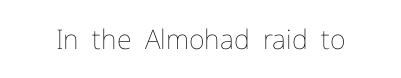
The image shows 27 px text type, upright; set normal letter spacing, not underlined.
